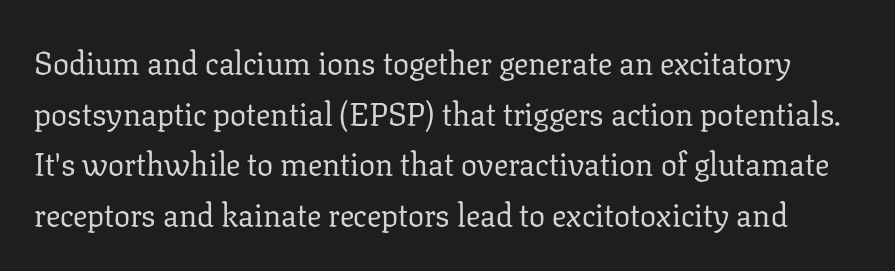
{"serif": "yes", "italic": "no", "bold": "no", "weight": "regular", "width": "normal", "stroke_contrast": "low", "x_height": "medium", "monospaced": "no", "underline": "no", "line_spacing": "normal", "line_spacing_ratio": 1.58, "letter_spacing": "normal", "letter_spacing_em": 0.0, "glyph_px": 32}
